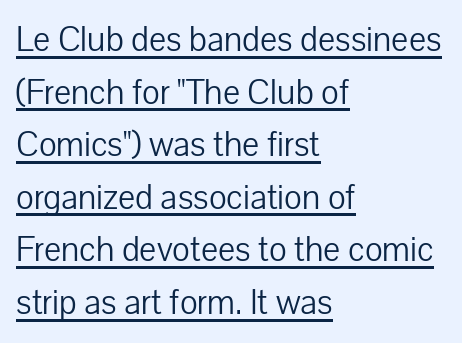
Q: Is the text bold? A: No.
Q: Is the text italic (slanted)? A: No, it is upright.
Q: Is the typeface a serif or a sans-serif typeface? A: Sans-serif.
Q: Is the text underlined? A: Yes.
Q: How is the paragraph aligned? A: Left-aligned.
Q: Is the spacing between letters normal or unusually wide? A: Normal.
Q: Is the spacing between lines tight, normal or loose? A: Normal.
Q: Width (condensed, normal, or wide)? A: Normal.
Q: Stroke contrast? A: Low.
Q: x-height? A: Medium.
Q: Monospaced? A: No.
